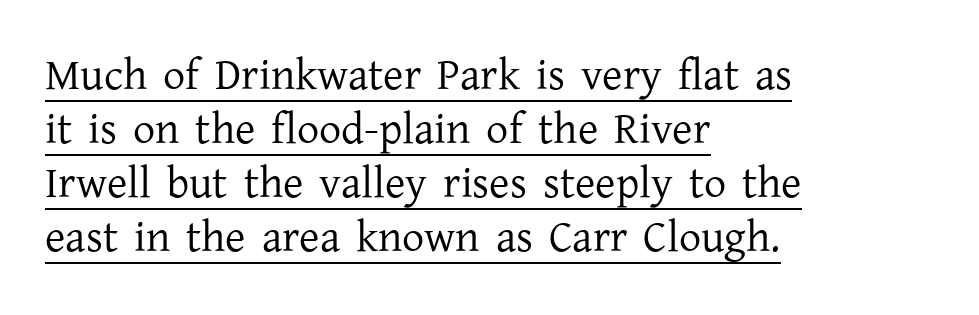
Q: Is the text bold? A: No.
Q: Is the text italic (slanted)? A: No, it is upright.
Q: Is the typeface a serif or a sans-serif typeface? A: Serif.
Q: Is the text underlined? A: Yes.
Q: How is the paragraph aligned? A: Left-aligned.
Q: Is the spacing between letters normal or unusually wide? A: Normal.
Q: Width (condensed, normal, or wide)? A: Normal.
Q: Stroke contrast? A: Low.
Q: x-height? A: Medium.
Q: Monospaced? A: No.
